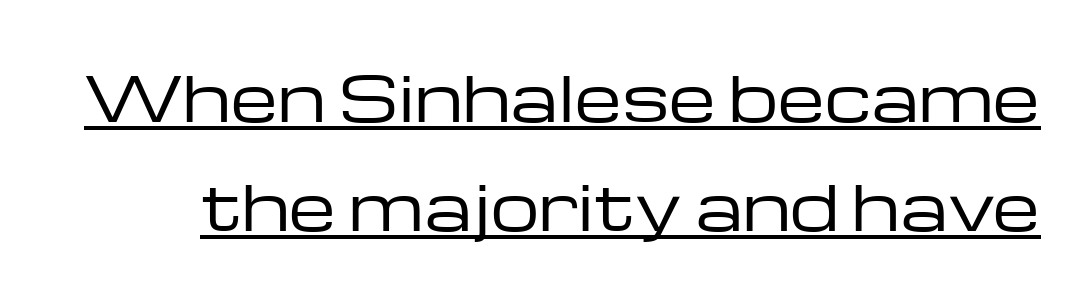
The image shows 61 px regular-weight, wide sans-serif type, upright; set line spacing 1.79x, normal letter spacing, underlined; low stroke contrast and a medium x-height.
